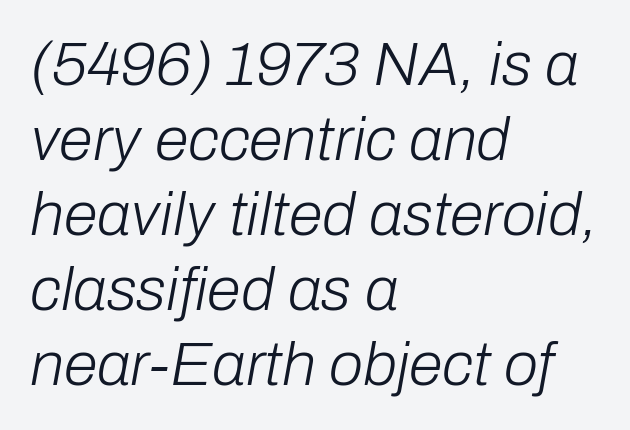
The image shows 62 px light type, italic (leaning right); set left-aligned, line spacing 1.21x, normal letter spacing, not underlined; low stroke contrast and a medium x-height.
